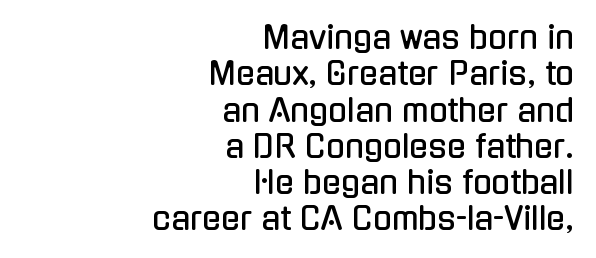
{"serif": "no", "italic": "no", "width": "condensed", "stroke_contrast": "low", "x_height": "medium", "monospaced": "no", "underline": "no", "align": "right", "line_spacing_ratio": 1.17, "letter_spacing": "normal", "letter_spacing_em": 0.0, "glyph_px": 31}
